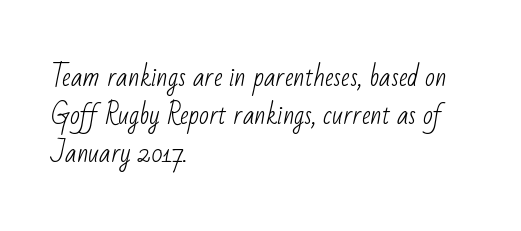
The image shows 26 px text type; set left-aligned, normal line spacing (1.47x), normal letter spacing, not underlined.
